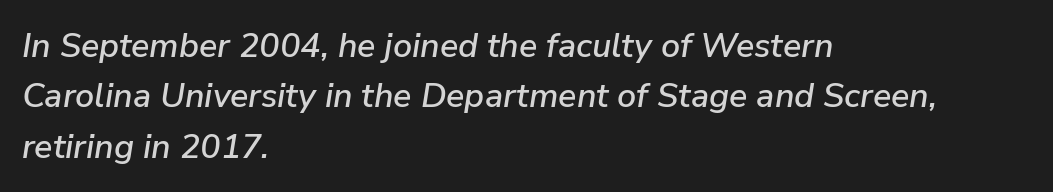
The image shows 34 px text type, italic (leaning right); set left-aligned, normal line spacing (1.48x), normal letter spacing, not underlined; low stroke contrast and a medium x-height.
